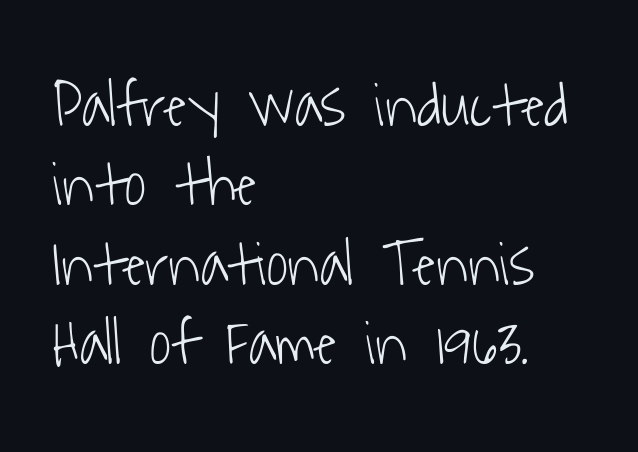
Q: Is the text bold? A: No.
Q: Is the typeface a serif or a sans-serif typeface? A: Sans-serif.
Q: Is the text underlined? A: No.
Q: How is the paragraph aligned? A: Left-aligned.
Q: Is the spacing between letters normal or unusually wide? A: Normal.
Q: Width (condensed, normal, or wide)? A: Condensed.
Q: Stroke contrast? A: Low.
Q: x-height? A: Medium.
Q: Monospaced? A: No.
